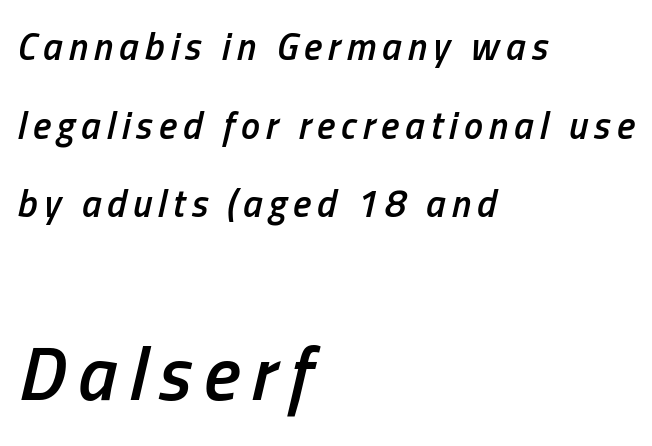
The image shows 76 px semibold, condensed type, italic (leaning right); set left-aligned, loose line spacing (2.07x), not underlined; the second (bottom) block is 2.0x larger; low stroke contrast and a medium x-height.
